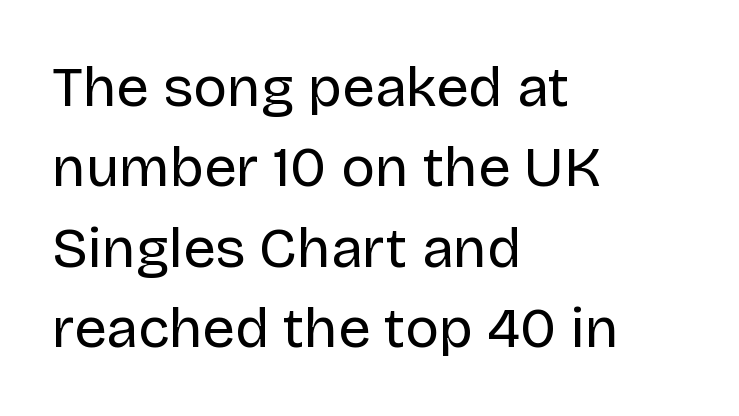
Proportional: the letters do not fall into vertical columns. The paragraph shown leans on its left margin. Inter-character spacing is left at the font's built-in metrics. Weight class: somewhere from thin through regular.
